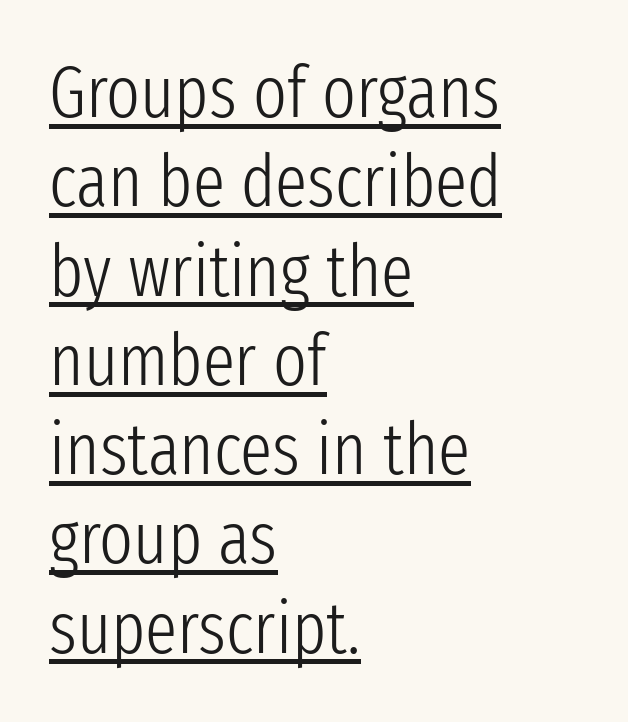
No italicization has been applied; the sample stays upright. The face used here is proportionally spaced, like ordinary book or web type. Observe the ordinary spacing: letters are neighbours, not strangers. Ink coverage per letter is moderate at most. Like a heading marked for emphasis, these lines bear an underscore. Casual observation: everything's shoved over to the left.
